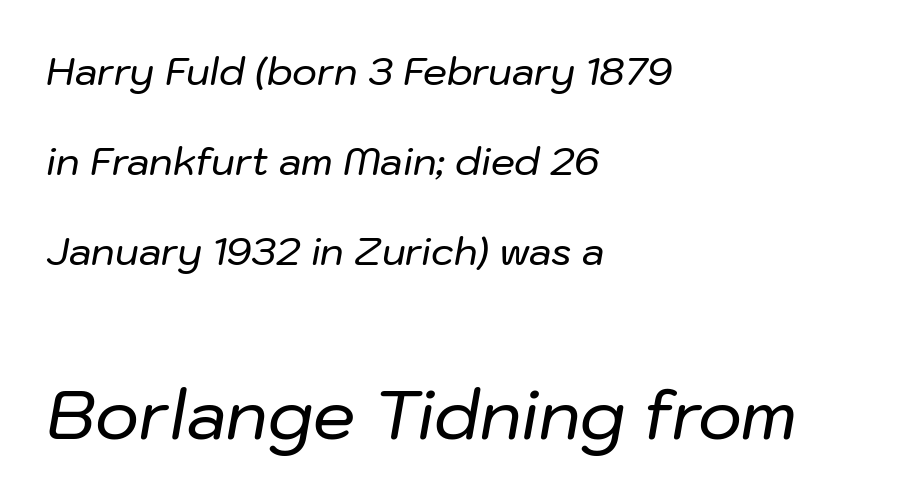
{"italic": "yes", "lean": "right", "slant_degrees": 10, "width": "normal", "stroke_contrast": "low", "x_height": "medium", "monospaced": "no", "underline": "no", "align": "left", "line_spacing": "loose", "line_spacing_ratio": 2.37, "letter_spacing": "normal", "letter_spacing_em": 0.0, "larger_block": "second", "size_ratio": 1.76, "glyph_px": 67}
